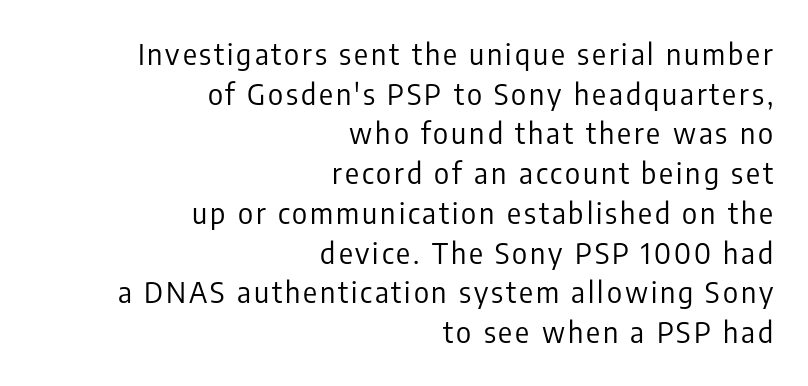
The image shows 29 px regular-weight, condensed sans-serif type, upright; set right-aligned, normal line spacing (1.37x), not underlined; low stroke contrast and a medium x-height.
